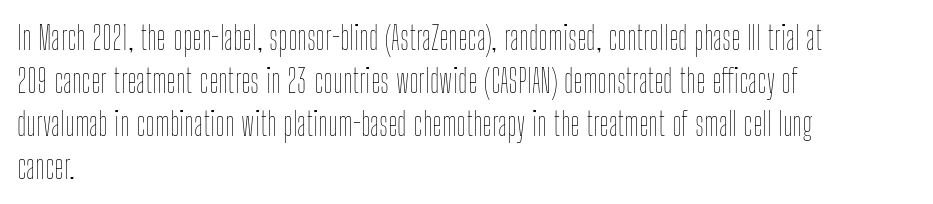
The glyphs are unaccompanied by any horizontal stroke below them. Every stem runs plumb, perpendicular to the baseline. Stems here are at most as thick as an everyday book face. Leading matches the norm, producing a regular column. Letter spacing: default. Notice how the passage keeps a crisp vertical edge on the left only.
